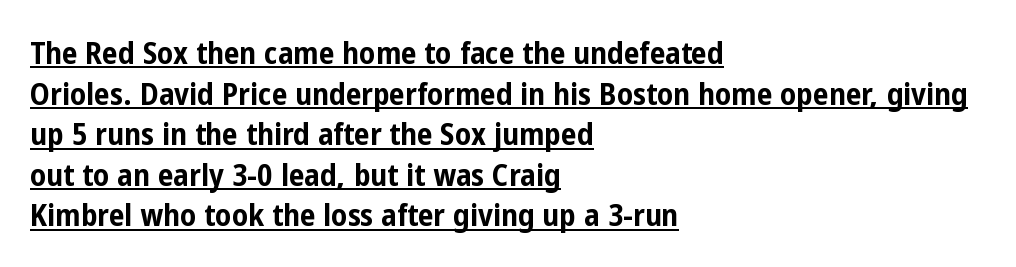
The image shows 31 px bold, condensed sans-serif type, upright; set left-aligned, normal line spacing (1.31x), normal letter spacing, underlined; low stroke contrast and a medium x-height.
